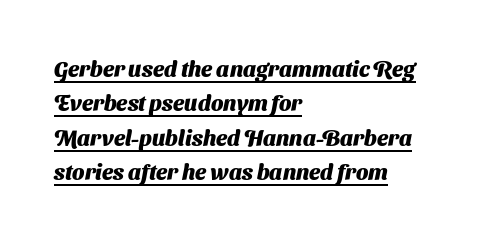
The image shows 22 px bold type; set left-aligned, normal line spacing (1.56x), normal letter spacing, underlined.
